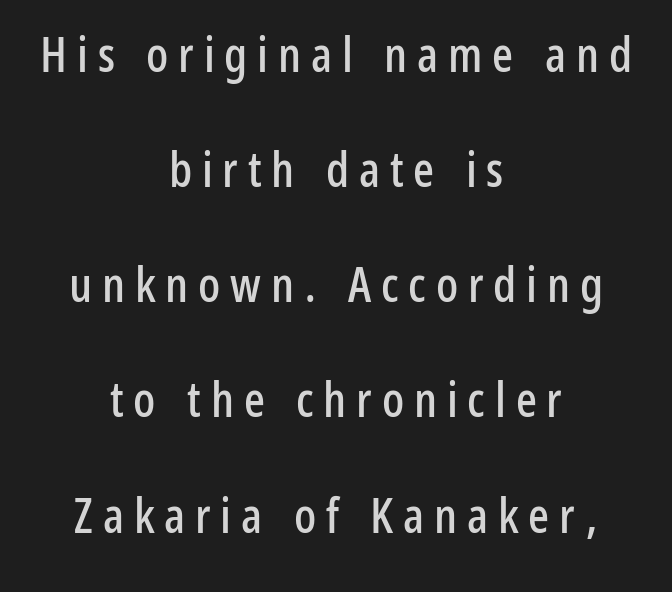
The image shows 49 px condensed sans-serif type, upright; set centered, loose line spacing (2.35x), unusually wide letter spacing (+0.2 em), not underlined; low stroke contrast and a medium x-height.
